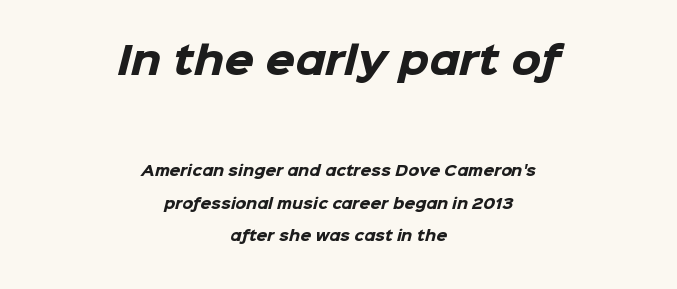
Q: Is the text bold? A: Yes.
Q: Is the typeface a serif or a sans-serif typeface? A: Sans-serif.
Q: Is the text underlined? A: No.
Q: How is the paragraph aligned? A: Centered.
Q: Is the spacing between letters normal or unusually wide? A: Normal.
Q: Is the spacing between lines tight, normal or loose? A: Loose.
Q: Which block of text is set in a larger size, the first (top) or the second (bottom)? A: The first (top) one.
Q: Width (condensed, normal, or wide)? A: Normal.
Q: Stroke contrast? A: Low.
Q: x-height? A: Medium.
Q: Monospaced? A: No.
